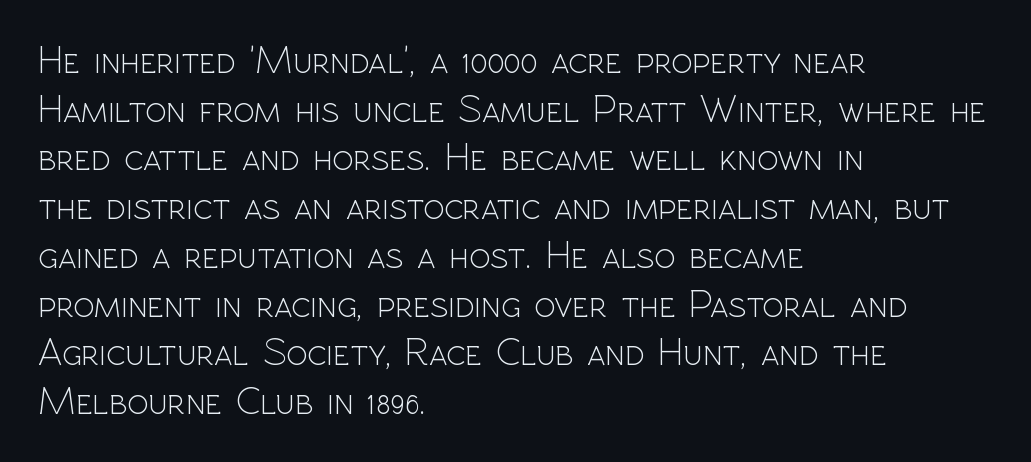
Q: Is the text bold? A: No.
Q: Is the text italic (slanted)? A: No, it is upright.
Q: Is the typeface a serif or a sans-serif typeface? A: Sans-serif.
Q: Is the text underlined? A: No.
Q: How is the paragraph aligned? A: Left-aligned.
Q: Is the spacing between letters normal or unusually wide? A: Normal.
Q: Is the spacing between lines tight, normal or loose? A: Normal.
Q: Width (condensed, normal, or wide)? A: Normal.
Q: x-height? A: Medium.
Q: Monospaced? A: No.
